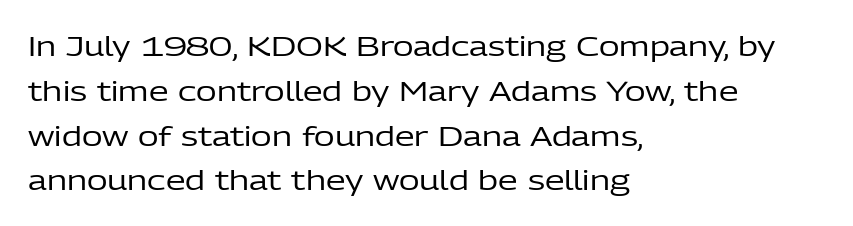
The image shows 28 px regular-weight sans-serif type, upright; set left-aligned, normal line spacing (1.6x), normal letter spacing, not underlined; low stroke contrast and a medium x-height.
